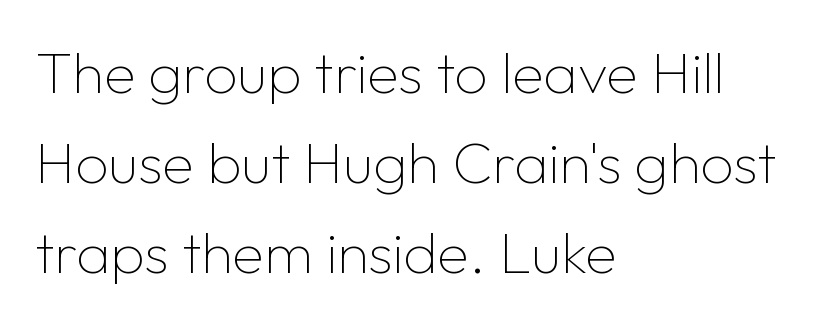
The image shows 58 px thin sans-serif type, upright; set left-aligned, normal line spacing (1.55x), normal letter spacing, not underlined; low stroke contrast and a medium x-height.
